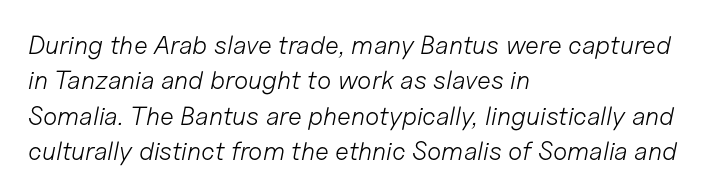
{"italic": "yes", "lean": "right", "slant_degrees": 11, "bold": "no", "underline": "no", "align": "left", "line_spacing": "normal", "line_spacing_ratio": 1.36, "letter_spacing": "normal", "letter_spacing_em": 0.0, "glyph_px": 26}
